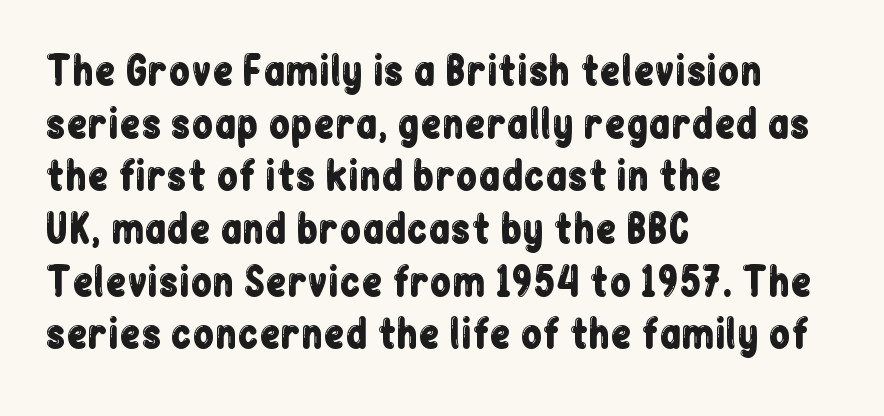
Short and long lines alike share a common starting point at left. The gaps between neighbouring characters are ordinary and unremarkable. A sans-serif font was chosen for this passage. Honestly, there is no underline to notice here at all. Varying glyph widths throughout — classic text-font behaviour. Whoever set this chose a conventional vertical rhythm.
